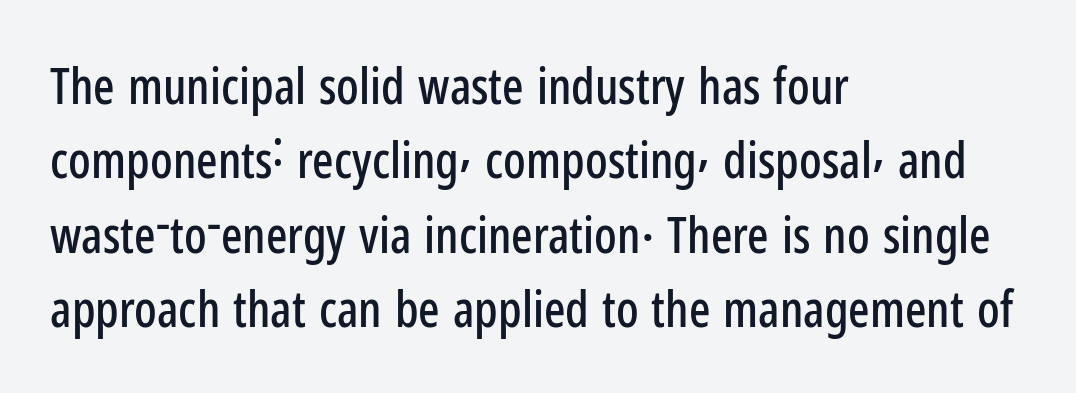
{"serif": "no", "italic": "no", "width": "condensed", "stroke_contrast": "low", "x_height": "medium", "monospaced": "no", "underline": "no", "align": "left", "line_spacing": "normal", "line_spacing_ratio": 1.49, "letter_spacing": "normal", "letter_spacing_em": 0.0, "glyph_px": 50}
